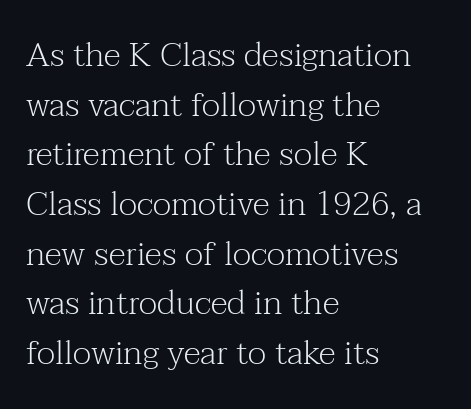
Font category for this specimen: serif. This sample uses an upright cut, with every glyph sitting square on the baseline. The face used here is rendered with its standard letterfit. The passage shown is not bold in any degree.
